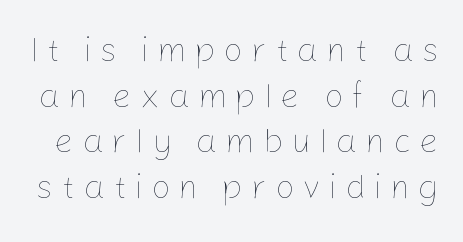
The image shows 34 px thin type, upright; set normal line spacing (1.34x), unusually wide letter spacing (+0.24 em), not underlined; low stroke contrast and a medium x-height.
